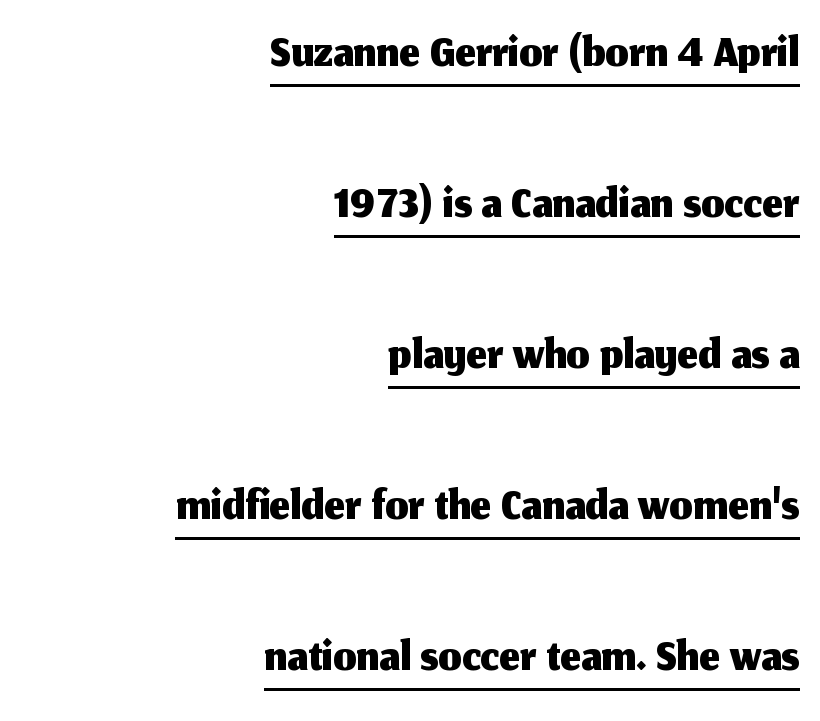
Is the block centered? No — it sits flush against the right margin. Grotesque or geometric, the face here clearly has no serifs. What's the leading like? Stretched, with rows far apart. Emphasis is given by a line drawn under the lettering. Looks like regular typesetting: each glyph gets only the width it needs. The letterforms sit shoulder to shoulder at normal distance.
